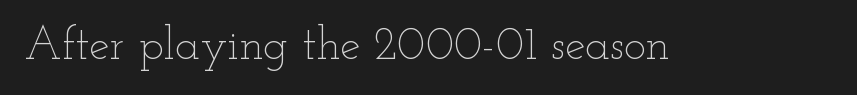
The foot of each line stays bare and open. There is no visible air inserted between adjacent glyphs. You could not count columns in this text — the font is proportionally spaced. Compared with a typical body face, this is equally light or lighter still. Characters remain perfectly vertical along every line.
